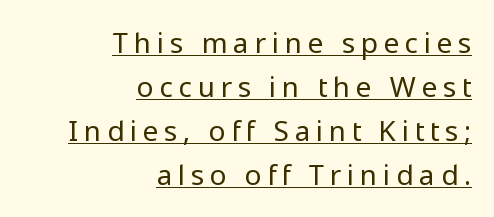
Q: Is the text bold? A: No.
Q: Is the text italic (slanted)? A: No, it is upright.
Q: Is the typeface a serif or a sans-serif typeface? A: Sans-serif.
Q: Is the text underlined? A: Yes.
Q: How is the paragraph aligned? A: Right-aligned.
Q: Is the spacing between letters normal or unusually wide? A: Unusually wide.
Q: Is the spacing between lines tight, normal or loose? A: Normal.
Q: Width (condensed, normal, or wide)? A: Normal.
Q: Stroke contrast? A: Low.
Q: x-height? A: Medium.
Q: Monospaced? A: No.
